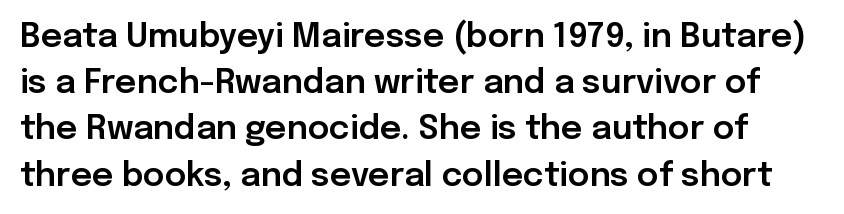
Standard letterfit; no display-style spreading of the glyphs. Varying glyph widths throughout — classic text-font behaviour. Are there feet on the stems? There aren't — it's a sans. Clear beneath every line of the passage. The rows are spaced the way most documents space them.
